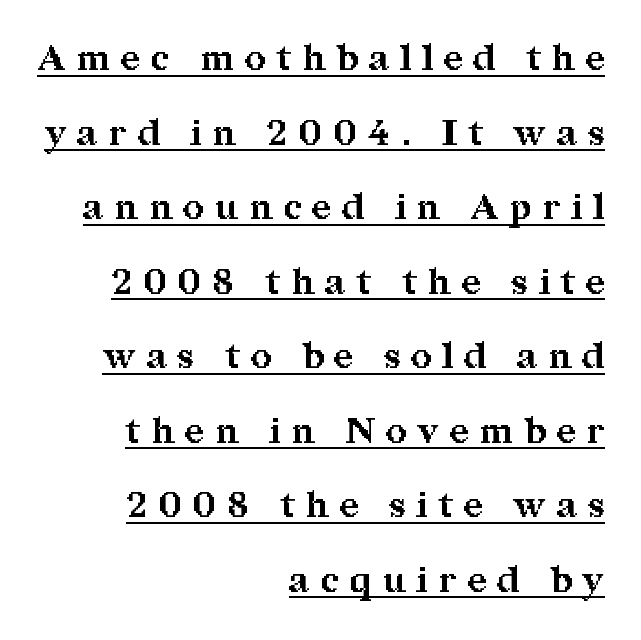
Q: Is the text bold? A: Yes.
Q: Is the text italic (slanted)? A: No, it is upright.
Q: Is the typeface a serif or a sans-serif typeface? A: Serif.
Q: Is the text underlined? A: Yes.
Q: How is the paragraph aligned? A: Right-aligned.
Q: Is the spacing between letters normal or unusually wide? A: Unusually wide.
Q: Is the spacing between lines tight, normal or loose? A: Loose.
Q: Width (condensed, normal, or wide)? A: Normal.
Q: Stroke contrast? A: Medium.
Q: x-height? A: Medium.
Q: Monospaced? A: No.
